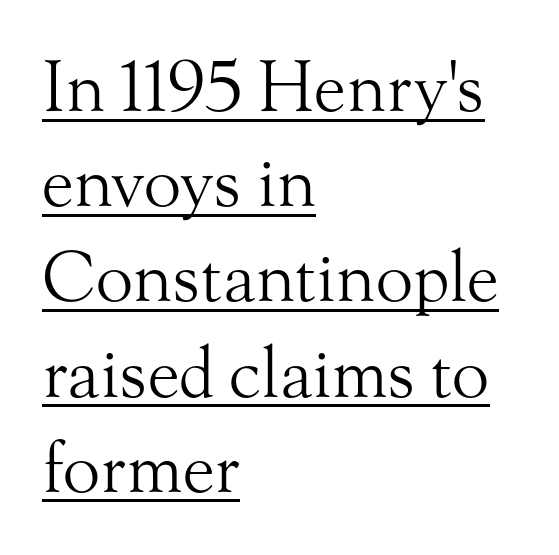
The image shows 69 px light serif type, upright; set left-aligned, normal line spacing (1.38x), normal letter spacing, underlined; medium stroke contrast and a small x-height.
